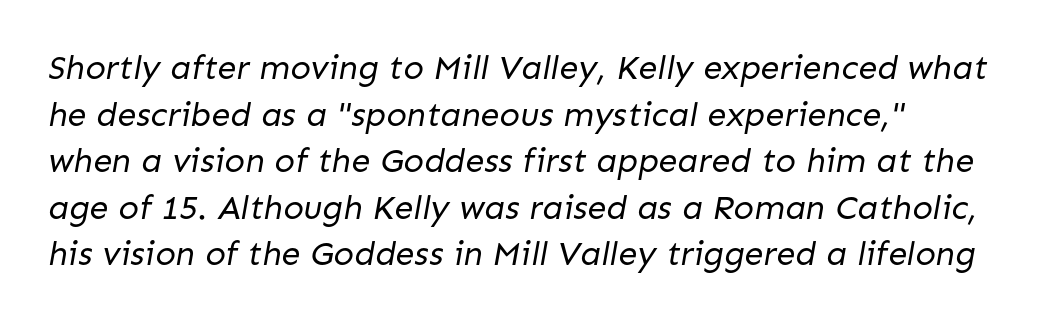
{"serif": "no", "bold": "no", "weight": "regular", "width": "normal", "stroke_contrast": "low", "x_height": "medium", "monospaced": "no", "underline": "no", "line_spacing": "normal", "line_spacing_ratio": 1.37, "letter_spacing": "normal", "letter_spacing_em": 0.0, "glyph_px": 34}
